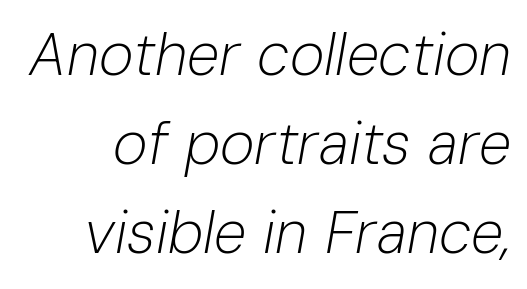
Q: Is the text bold? A: No.
Q: Is the text italic (slanted)? A: Yes, it leans right by about 10 degrees.
Q: Is the text underlined? A: No.
Q: Is the spacing between letters normal or unusually wide? A: Normal.
Q: Is the spacing between lines tight, normal or loose? A: Normal.
Q: Width (condensed, normal, or wide)? A: Normal.
Q: Stroke contrast? A: Low.
Q: x-height? A: Medium.
Q: Monospaced? A: No.
